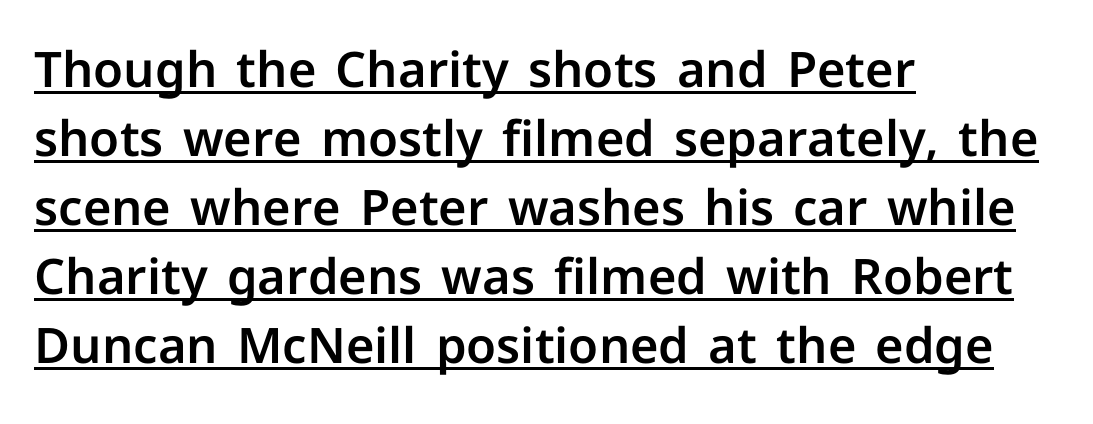
The image shows 49 px sans-serif type, upright; set left-aligned, normal line spacing (1.41x), normal letter spacing, underlined; low stroke contrast and a medium x-height.
